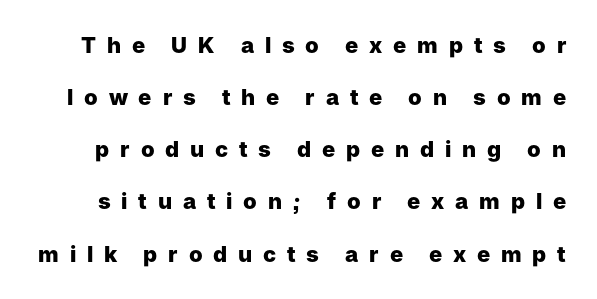
The image shows 22 px bold type, upright; set loose line spacing (2.37x), unusually wide letter spacing (+0.49 em), not underlined.
